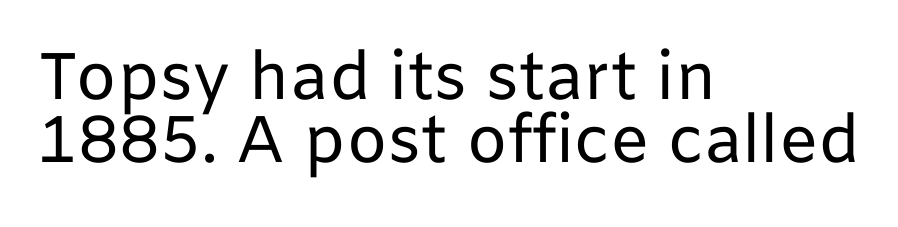
Q: Is the text bold? A: No.
Q: Is the text italic (slanted)? A: No, it is upright.
Q: Is the typeface a serif or a sans-serif typeface? A: Sans-serif.
Q: Is the text underlined? A: No.
Q: How is the paragraph aligned? A: Left-aligned.
Q: Is the spacing between letters normal or unusually wide? A: Normal.
Q: Is the spacing between lines tight, normal or loose? A: Tight.
Q: Width (condensed, normal, or wide)? A: Normal.
Q: Stroke contrast? A: Low.
Q: x-height? A: Medium.
Q: Monospaced? A: No.
